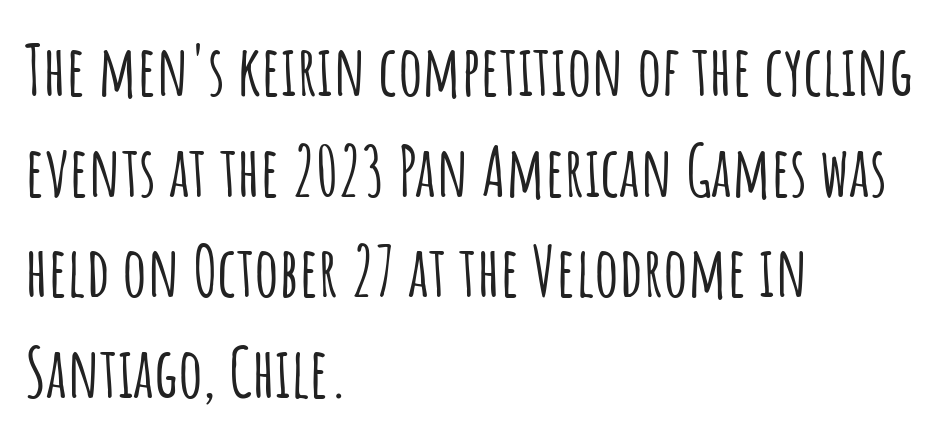
This rendering features lettering with no underline. The lines in this sample share a left origin and differ only in where they stop. The typeface chosen for these lines omits serifs. The rendering uses natural spacing where letterforms have individual widths. Baseline-to-baseline distance is the conventional proportion of letter height. Italic: no, the glyphs are upright roman.
